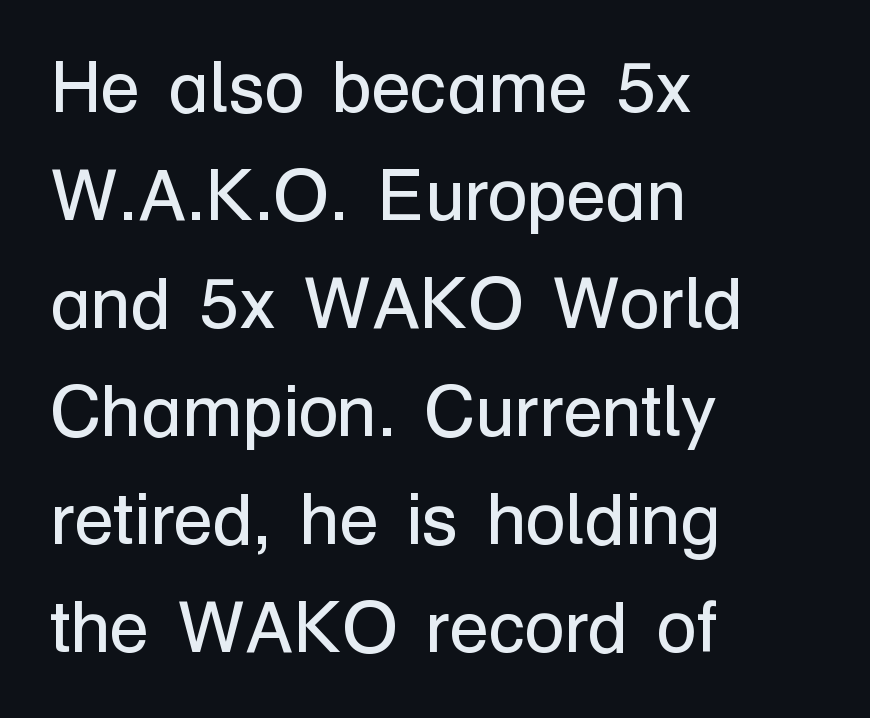
Regarding leading, the lines here are spaced in the standard way. The face looks like a standard text weight, possibly lighter. The designer went with a sans here, leaving each stem footless. Horizontally, the lines are justified to the leading edge only.
